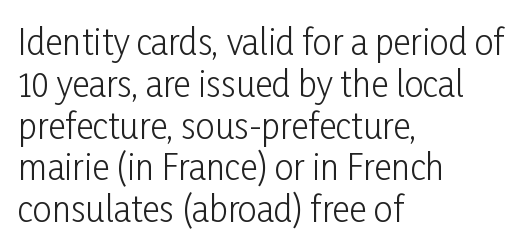
Is this a fixed-width face? No — the glyphs have proportional, varying widths. Honestly, the letter spacing is just normal — you wouldn't notice it. Ascenders rise straight up at ninety degrees. Vertical stems look standard width or narrower in stroke. Classification — sans serif. The lines are quadded left.
